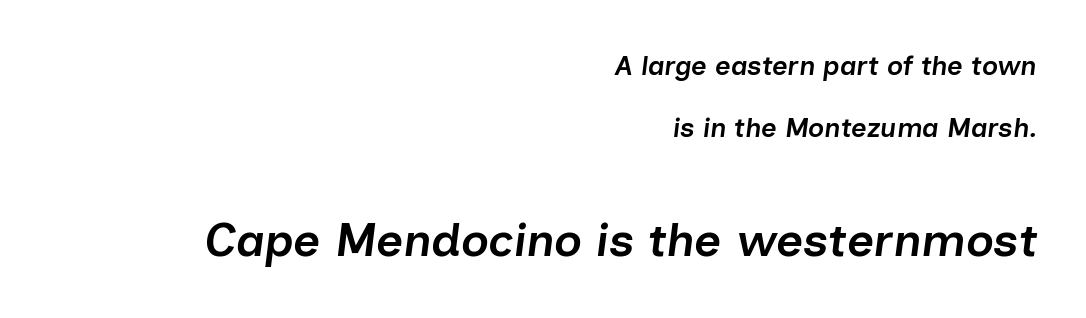
{"italic": "yes", "lean": "right", "slant_degrees": 7, "bold": "semi", "weight": "semibold", "width": "normal", "stroke_contrast": "low", "x_height": "medium", "monospaced": "no", "underline": "no", "align": "right", "line_spacing": "loose", "line_spacing_ratio": 2.31, "letter_spacing": "normal", "letter_spacing_em": 0.0, "larger_block": "second", "size_ratio": 1.74, "glyph_px": 47}
